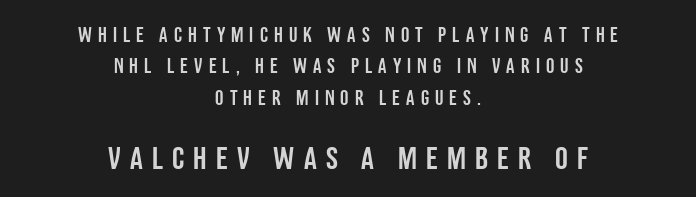
Character widths vary here, with narrow letters taking less room than wide ones. Glance below the letters and you will spot only blank space. The letters stand straight up with perfectly vertical stems. Scale increases going downward across the two blocks.
